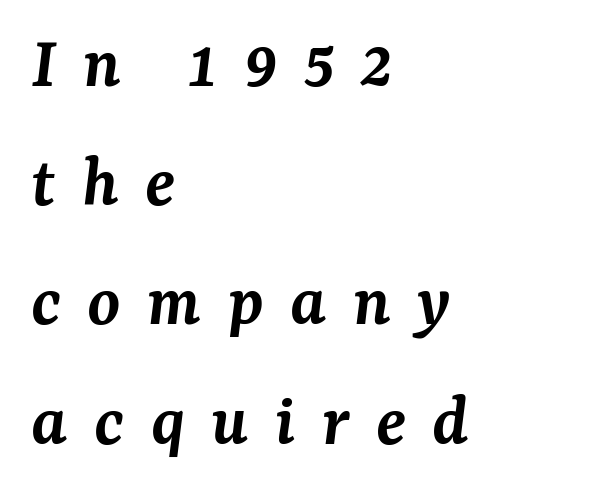
Q: Is the text bold? A: Semi-bold.
Q: Is the text italic (slanted)? A: Yes, it leans right by about 7 degrees.
Q: Is the typeface a serif or a sans-serif typeface? A: Serif.
Q: Is the text underlined? A: No.
Q: How is the paragraph aligned? A: Left-aligned.
Q: Is the spacing between letters normal or unusually wide? A: Unusually wide.
Q: Is the spacing between lines tight, normal or loose? A: Normal.
Q: Width (condensed, normal, or wide)? A: Normal.
Q: Stroke contrast? A: Medium.
Q: x-height? A: Medium.
Q: Monospaced? A: No.
